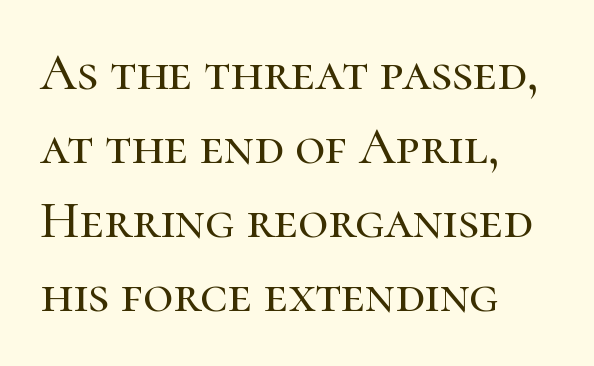
The image shows 52 px serif type, upright; set left-aligned, normal line spacing (1.42x), normal letter spacing, not underlined; high stroke contrast and a medium x-height.
